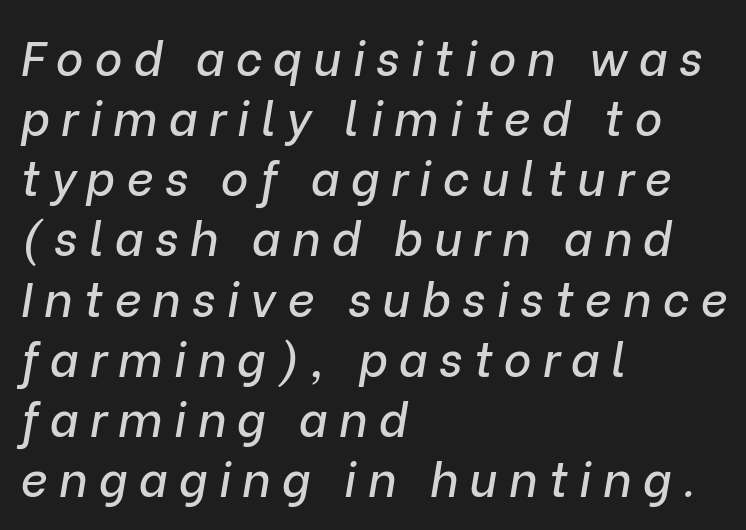
The image shows 47 px text type, italic (leaning right); set left-aligned, normal line spacing (1.28x), unusually wide letter spacing (+0.24 em), not underlined; low stroke contrast and a medium x-height.
